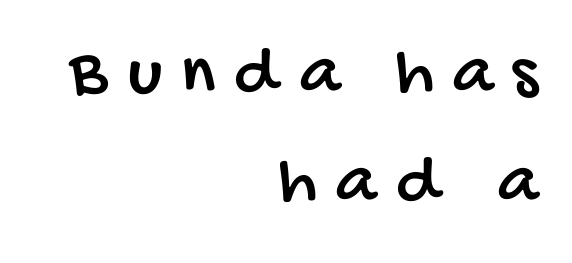
Q: Is the typeface a serif or a sans-serif typeface? A: Sans-serif.
Q: Is the text underlined? A: No.
Q: How is the paragraph aligned? A: Right-aligned.
Q: Is the spacing between letters normal or unusually wide? A: Unusually wide.
Q: Is the spacing between lines tight, normal or loose? A: Normal.
Q: Width (condensed, normal, or wide)? A: Condensed.
Q: Stroke contrast? A: Low.
Q: x-height? A: Large.
Q: Monospaced? A: No.
